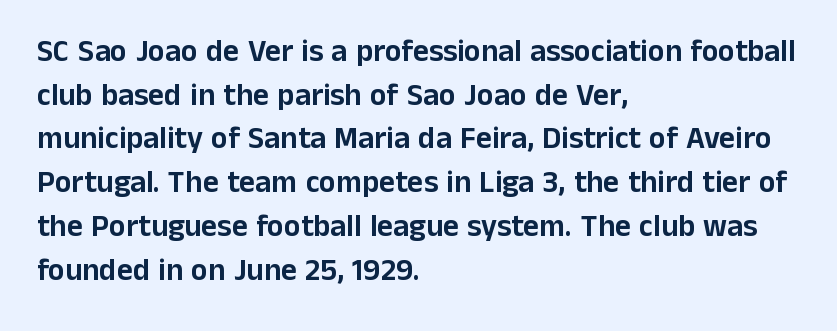
Q: Is the text italic (slanted)? A: No, it is upright.
Q: Is the typeface a serif or a sans-serif typeface? A: Sans-serif.
Q: Is the text underlined? A: No.
Q: How is the paragraph aligned? A: Left-aligned.
Q: Is the spacing between letters normal or unusually wide? A: Normal.
Q: Is the spacing between lines tight, normal or loose? A: Normal.
Q: Width (condensed, normal, or wide)? A: Normal.
Q: Stroke contrast? A: Low.
Q: x-height? A: Medium.
Q: Monospaced? A: No.
